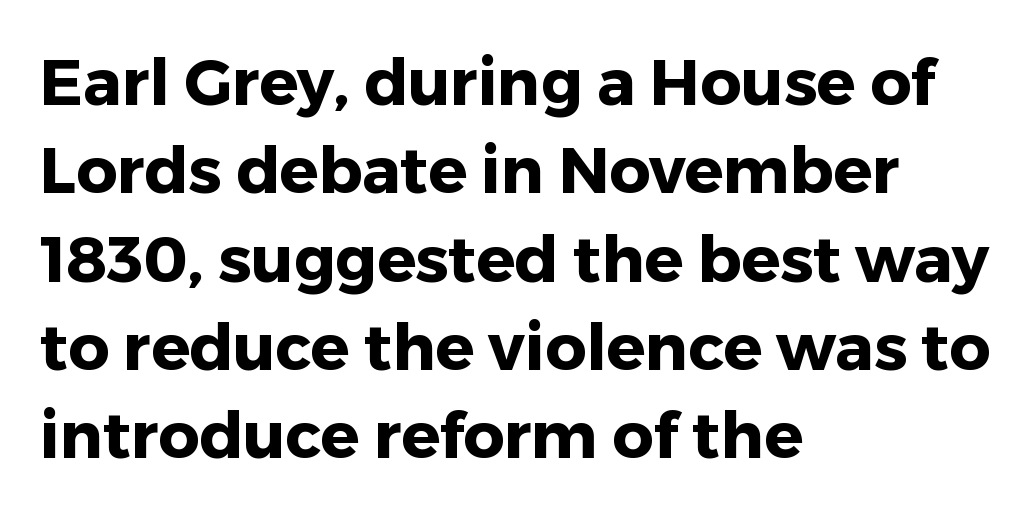
Q: Is the text bold? A: Yes.
Q: Is the text italic (slanted)? A: No, it is upright.
Q: Is the typeface a serif or a sans-serif typeface? A: Sans-serif.
Q: Is the text underlined? A: No.
Q: How is the paragraph aligned? A: Left-aligned.
Q: Is the spacing between letters normal or unusually wide? A: Normal.
Q: Is the spacing between lines tight, normal or loose? A: Normal.
Q: Width (condensed, normal, or wide)? A: Normal.
Q: Stroke contrast? A: Low.
Q: x-height? A: Medium.
Q: Monospaced? A: No.
